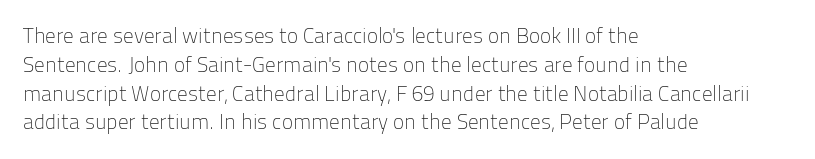
{"italic": "no", "bold": "no", "underline": "no", "align": "left", "line_spacing": "normal", "line_spacing_ratio": 1.37, "letter_spacing": "normal", "letter_spacing_em": 0.0, "glyph_px": 21}
